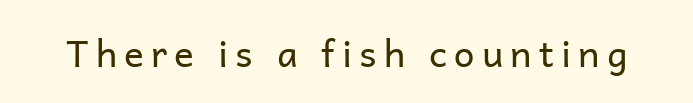
The specimen reads as upright at a glance. On a weight scale, this lands at 450 or below. The letters carry no serifs — their stems end cleanly without finishing strokes. Type without underlining. Looks like regular typesetting: each glyph gets only the width it needs.
